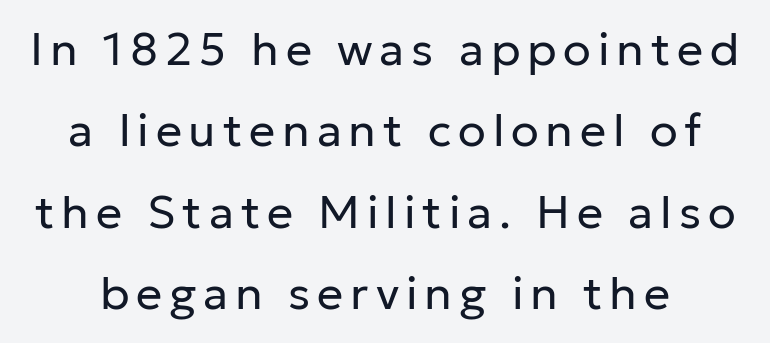
{"serif": "no", "italic": "no", "bold": "no", "weight": "regular", "width": "normal", "stroke_contrast": "low", "x_height": "medium", "monospaced": "no", "underline": "no", "line_spacing_ratio": 1.77, "glyph_px": 46}
